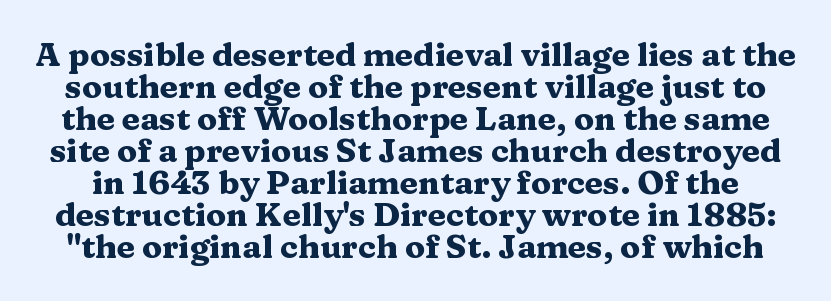
Is the letter spacing exaggerated? No — it looks like the ordinary default. The rendering uses a bold face; every stroke is thick and dark. A typesetter would call this proportional, since set widths differ per character. Closely set lines give the paragraph a compact silhouette. The type family on display is of the serif kind.
